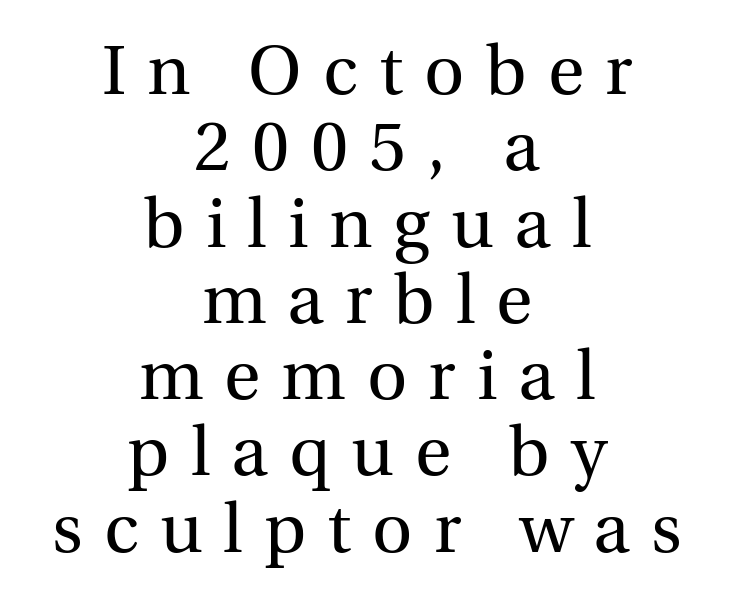
{"serif": "yes", "italic": "no", "bold": "no", "weight": "regular", "width": "normal", "x_height": "medium", "monospaced": "no", "underline": "no", "align": "center", "line_spacing": "tight", "line_spacing_ratio": 1.09, "letter_spacing": "wide", "letter_spacing_em": 0.3, "glyph_px": 70}
